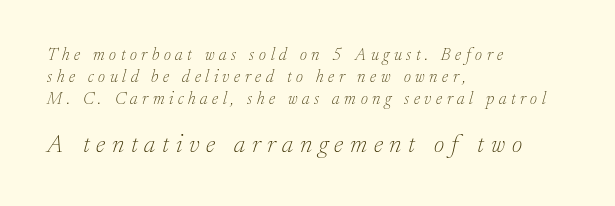
Q: Is the text bold? A: No.
Q: Is the text italic (slanted)? A: Yes, it leans right by about 17 degrees.
Q: Is the text underlined? A: No.
Q: How is the paragraph aligned? A: Left-aligned.
Q: Is the spacing between letters normal or unusually wide? A: Unusually wide.
Q: Is the spacing between lines tight, normal or loose? A: Normal.
Q: Which block of text is set in a larger size, the first (top) or the second (bottom)? A: The second (bottom) one.
